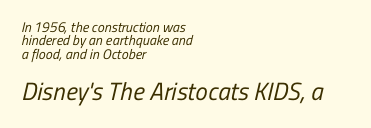
Q: Is the text bold? A: No.
Q: Is the text underlined? A: No.
Q: How is the paragraph aligned? A: Left-aligned.
Q: Is the spacing between letters normal or unusually wide? A: Normal.
Q: Is the spacing between lines tight, normal or loose? A: Tight.
Q: Which block of text is set in a larger size, the first (top) or the second (bottom)? A: The second (bottom) one.
